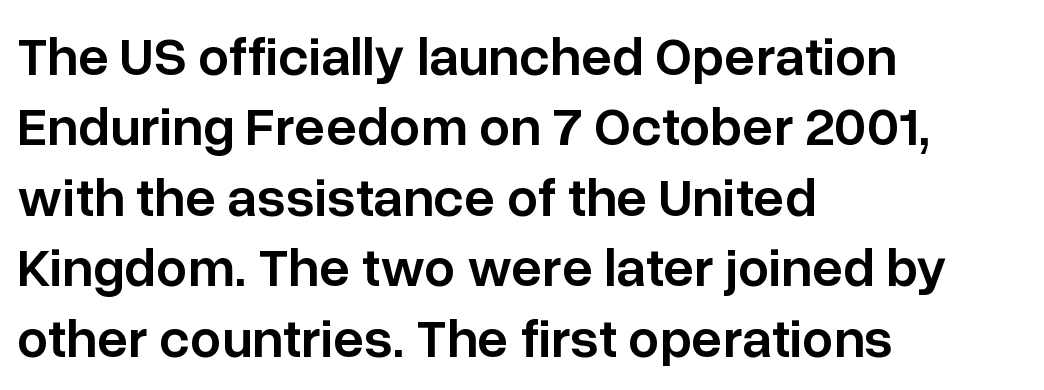
{"serif": "no", "italic": "no", "bold": "semi", "weight": "semibold", "width": "normal", "stroke_contrast": "low", "x_height": "medium", "monospaced": "no", "underline": "no", "align": "left", "line_spacing": "normal", "line_spacing_ratio": 1.28, "letter_spacing": "normal", "letter_spacing_em": 0.0, "glyph_px": 55}
